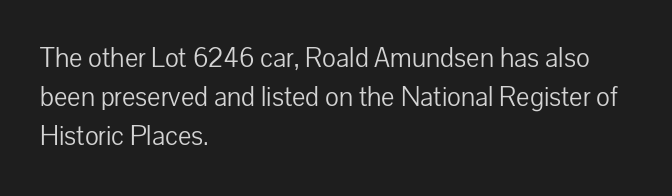
The image shows 28 px light sans-serif type, upright; set left-aligned, normal line spacing (1.4x), normal letter spacing, not underlined; low stroke contrast and a medium x-height.
